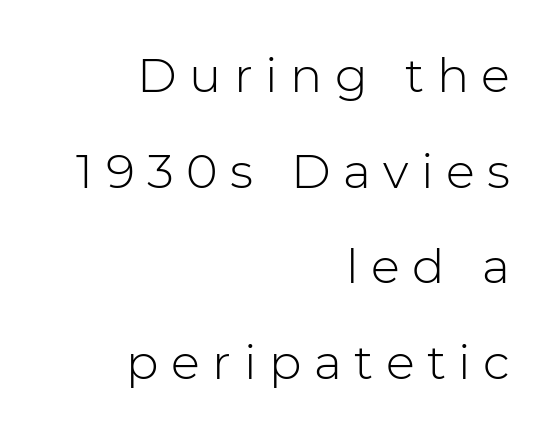
Examine the stroke ends and you'll find no serifs. The weight would be labelled regular, book, light, or lighter still. The line-height multiplier appears high, well above default. Nope, not italic — everything's standing straight. Anything drawn beneath the words? Only blank space. If you drew a ruler down the right edge, every line would touch it.
